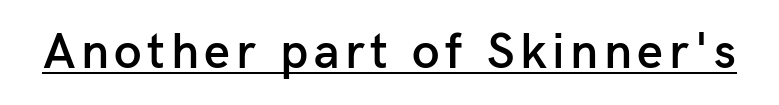
Varying glyph widths throughout — classic text-font behaviour. Looks like someone drew a line under every word here. I'd describe the lettering as semibold — firm but not a full bold. Notice how the stems are strictly vertical — no italics here.
